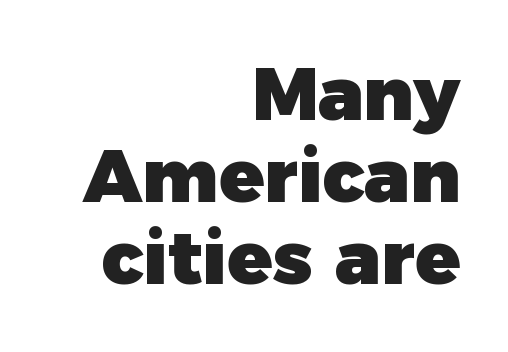
The setting favours the right margin, as signatures and pull-quotes sometimes do. Caption: bold face, heavy strokes. Serif or sans? Sans — the stroke terminals are bare. How are the letters spaced? Ordinarily, with no added tracking. Vertical strokes here are truly vertical.
